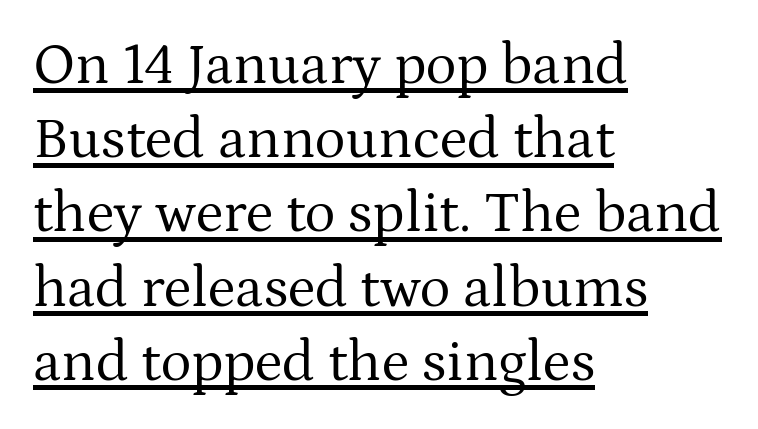
The letters advance in unequal steps, a hallmark of proportional type. Notice how a bar underscores the lettering throughout. One-word summary of the alignment: left. Think standard paragraph weight, or any step lighter than that.
